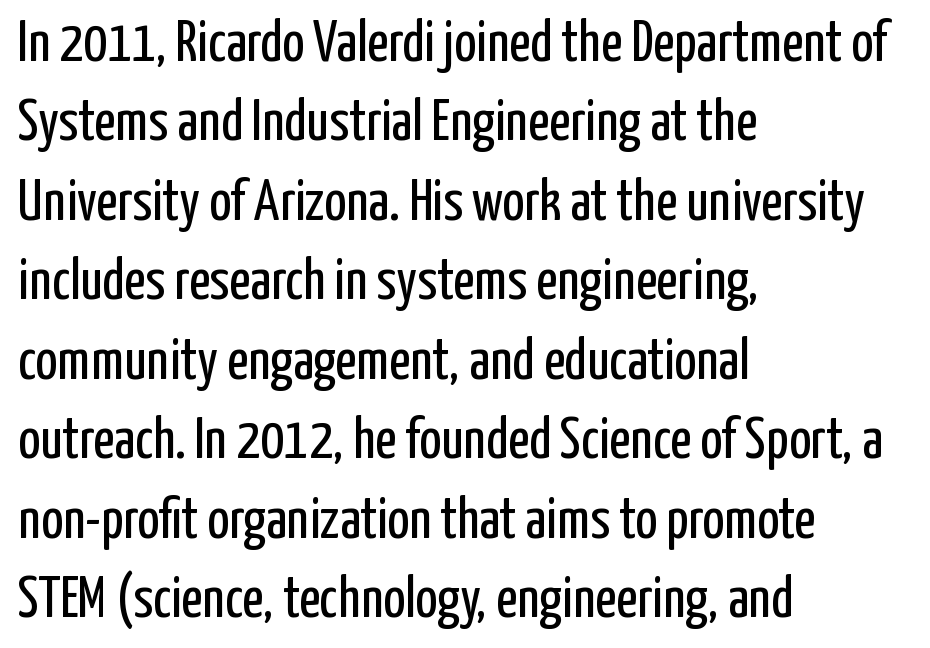
Q: Is the text bold? A: No.
Q: Is the text italic (slanted)? A: No, it is upright.
Q: Is the typeface a serif or a sans-serif typeface? A: Sans-serif.
Q: Is the text underlined? A: No.
Q: How is the paragraph aligned? A: Left-aligned.
Q: Is the spacing between letters normal or unusually wide? A: Normal.
Q: Is the spacing between lines tight, normal or loose? A: Normal.
Q: Width (condensed, normal, or wide)? A: Condensed.
Q: Stroke contrast? A: Low.
Q: x-height? A: Medium.
Q: Monospaced? A: No.
